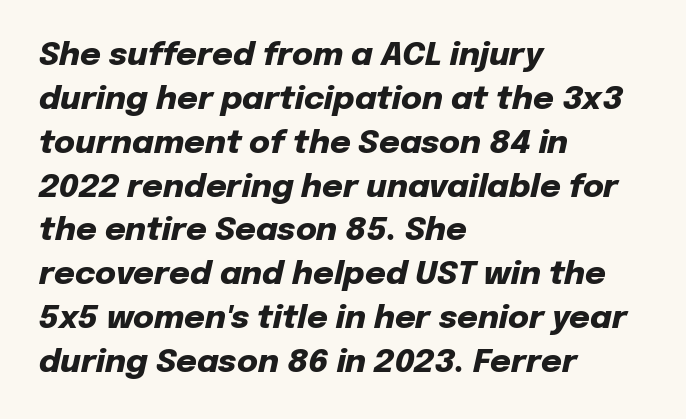
The image shows 32 px heavy type, italic (leaning right); set left-aligned, normal line spacing (1.37x), normal letter spacing, not underlined; low stroke contrast and a medium x-height.
